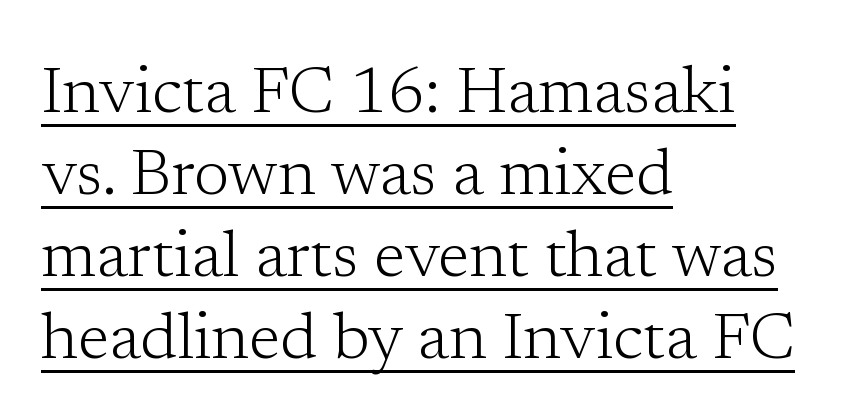
The image shows 65 px light serif type, upright; set left-aligned, normal line spacing (1.26x), normal letter spacing, underlined; low stroke contrast and a medium x-height.
